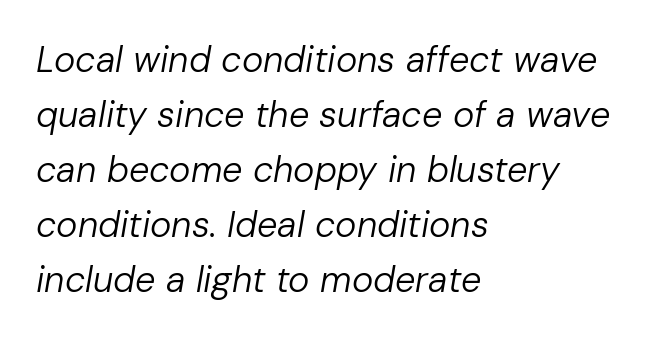
Line spacing here is normal. The string is rendered with underlining switched off. This sample has the flowing, uneven cadence of proportional lettering. Horizontal alignment here is leftward, the default for most running prose. Is the type heavy? It reads as light-to-regular instead.
